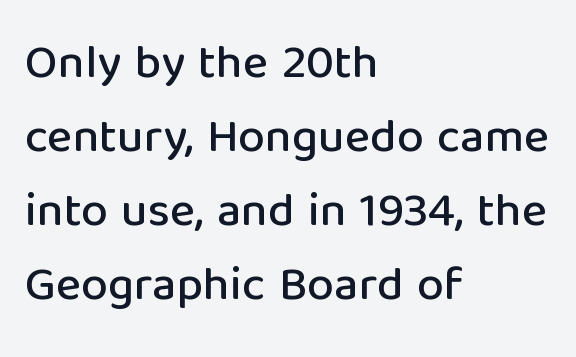
{"serif": "no", "italic": "no", "width": "normal", "stroke_contrast": "low", "x_height": "medium", "monospaced": "no", "underline": "no", "align": "left", "line_spacing": "normal", "line_spacing_ratio": 1.54, "letter_spacing": "normal", "letter_spacing_em": 0.0, "glyph_px": 48}
